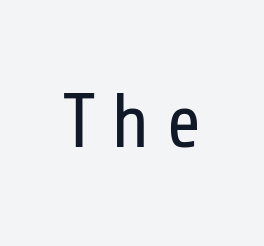
Q: Is the text bold? A: No.
Q: Is the text italic (slanted)? A: No, it is upright.
Q: Is the typeface a serif or a sans-serif typeface? A: Sans-serif.
Q: Is the text underlined? A: No.
Q: How is the paragraph aligned? A: Centered.
Q: Is the spacing between letters normal or unusually wide? A: Unusually wide.
Q: Width (condensed, normal, or wide)? A: Condensed.
Q: Stroke contrast? A: Low.
Q: x-height? A: Medium.
Q: Monospaced? A: No.
